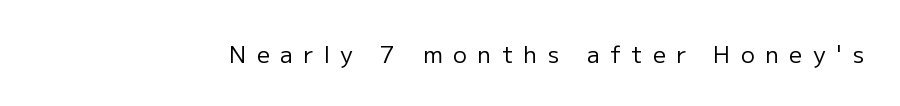
{"italic": "no", "bold": "no", "underline": "no", "letter_spacing": "wide", "letter_spacing_em": 0.46, "glyph_px": 23}
